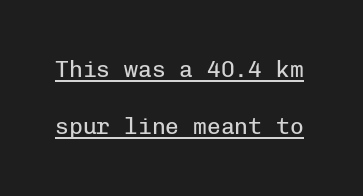
The image shows 23 px text type, upright; set loose line spacing (2.48x), normal letter spacing, underlined.
